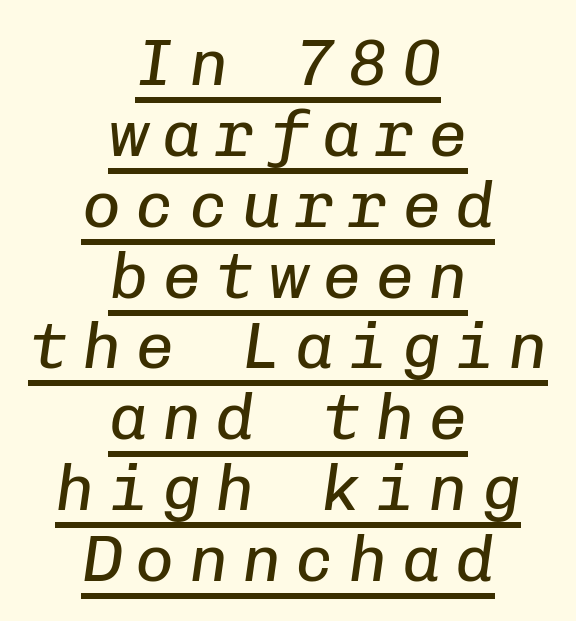
Q: Is the text bold? A: No.
Q: Is the text italic (slanted)? A: Yes, it leans right by about 8 degrees.
Q: Is the text underlined? A: Yes.
Q: How is the paragraph aligned? A: Centered.
Q: Is the spacing between letters normal or unusually wide? A: Unusually wide.
Q: Is the spacing between lines tight, normal or loose? A: Tight.
Q: Width (condensed, normal, or wide)? A: Normal.
Q: Stroke contrast? A: Low.
Q: x-height? A: Medium.
Q: Monospaced? A: Yes.
